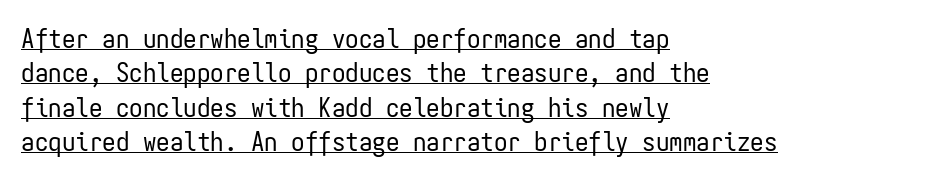
Q: Is the text bold? A: No.
Q: Is the text italic (slanted)? A: No, it is upright.
Q: Is the text underlined? A: Yes.
Q: How is the paragraph aligned? A: Left-aligned.
Q: Is the spacing between letters normal or unusually wide? A: Normal.
Q: Is the spacing between lines tight, normal or loose? A: Normal.
